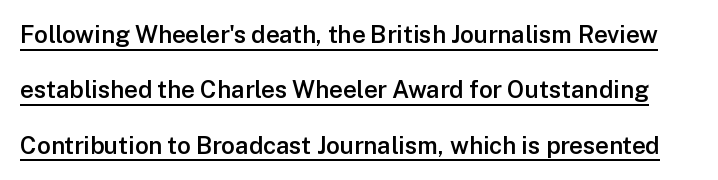
As a designer I'd log this as weight 600, semibold. Underlined type. Rows of type keep a wide berth in the vertical direction. Every stem runs plumb, perpendicular to the baseline. The passage shown has conventional tracking throughout.
